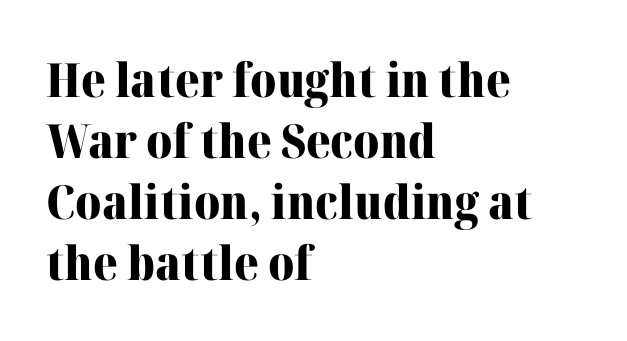
I'd describe the lettering as bold — thick and assertive. If you drew a line through each stem, it would be perfectly vertical. Any mark beneath the type? The region is blank. Teacher's note: observe the even left margin — that is flush-left alignment.
